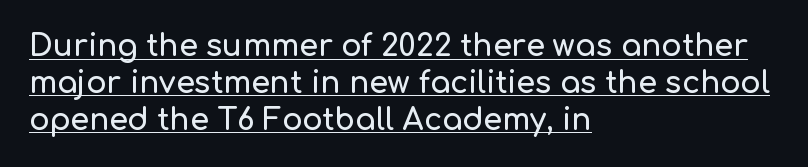
The image shows 30 px sans-serif type, upright; set left-aligned, line spacing 1.23x, normal letter spacing, underlined; low stroke contrast and a medium x-height.
